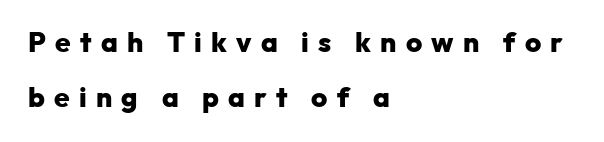
The image shows 28 px heavy sans-serif type, upright; set left-aligned, loose line spacing (1.95x), unusually wide letter spacing (+0.33 em), not underlined; low stroke contrast and a medium x-height.
